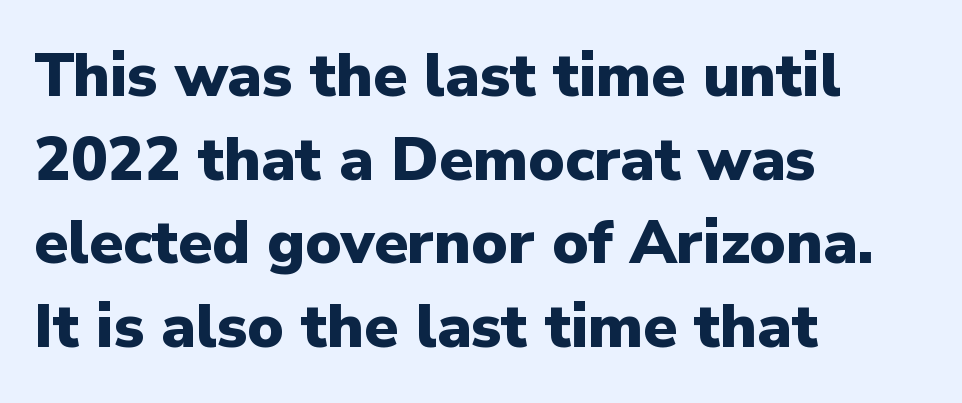
Plenty of ink on the page — the face is bold. The line texture is even and compact thanks to regular tracking. The area under the type is left untouched. Line starts are locked; line ends wander. The letters carry no serifs — their stems end cleanly without finishing strokes. The letters advance in unequal steps, a hallmark of proportional type.
